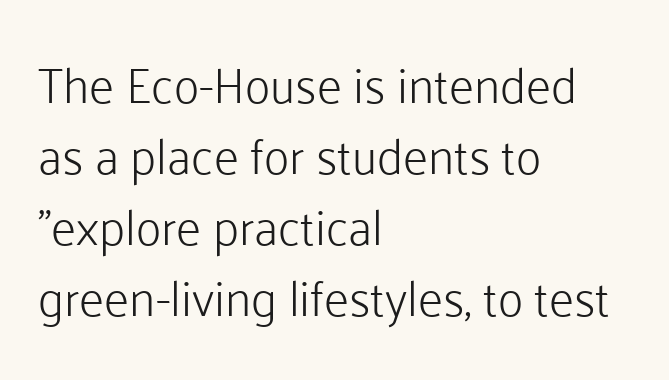
Nobody touched the tracking dial on this one. A clean baseline with only descenders dipping below it. A light-to-regular cut is what we see here. The specimen reads as upright at a glance. Think of a printed novel: that variable character pitch is what you see here.
